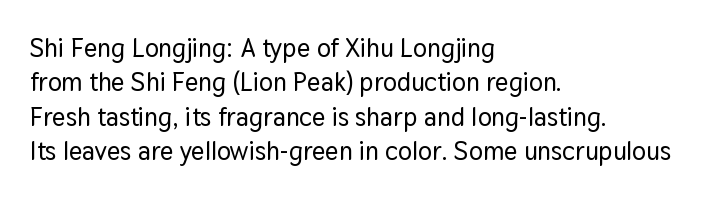
Here the glyphs are tracked normally, forming tight word shapes. Notice how the passage keeps a crisp vertical edge on the left only. A normal amount of white space separates one row of letters from the next. The string is rendered with underlining switched off.
